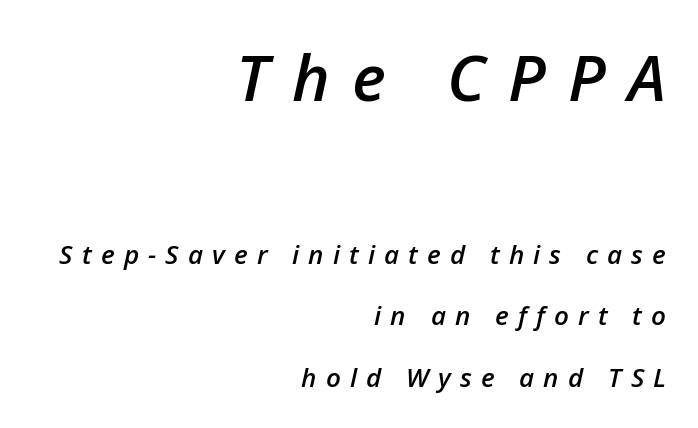
Q: Is the text bold? A: Semi-bold.
Q: Is the text italic (slanted)? A: Yes, it leans right by about 12 degrees.
Q: Is the text underlined? A: No.
Q: How is the paragraph aligned? A: Right-aligned.
Q: Is the spacing between letters normal or unusually wide? A: Unusually wide.
Q: Is the spacing between lines tight, normal or loose? A: Loose.
Q: Which block of text is set in a larger size, the first (top) or the second (bottom)? A: The first (top) one.
Q: Width (condensed, normal, or wide)? A: Normal.
Q: Stroke contrast? A: Low.
Q: x-height? A: Medium.
Q: Monospaced? A: No.
